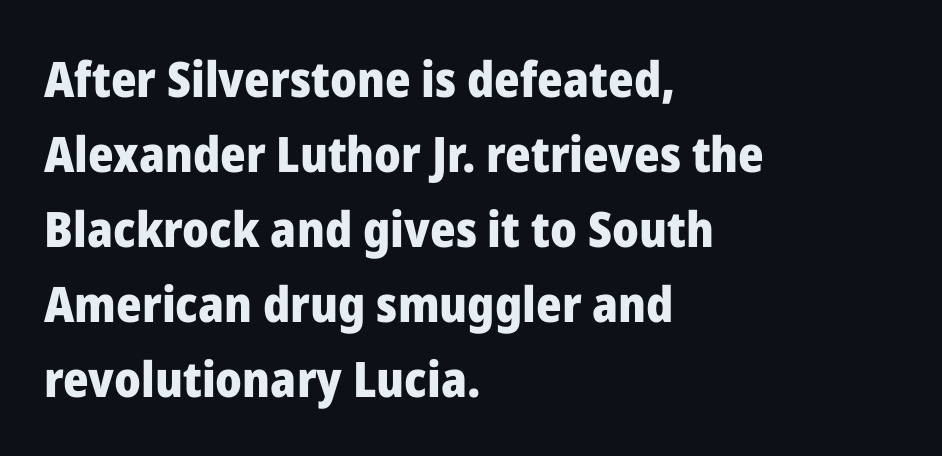
{"serif": "no", "italic": "no", "bold": "yes", "weight": "heavy", "width": "normal", "stroke_contrast": "low", "x_height": "medium", "monospaced": "no", "underline": "no", "align": "left", "line_spacing": "normal", "line_spacing_ratio": 1.53, "letter_spacing": "normal", "letter_spacing_em": 0.0, "glyph_px": 49}
